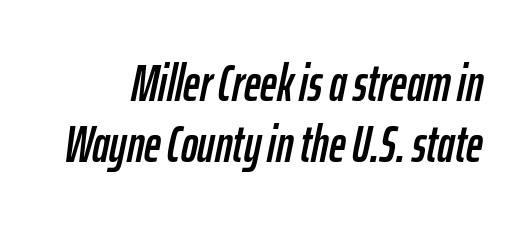
Varying glyph widths throughout — classic text-font behaviour. The gaps between neighbouring characters are ordinary and unremarkable. The passage shown leans; its letterforms are oblique. Check the space under the baseline: it is left empty.
